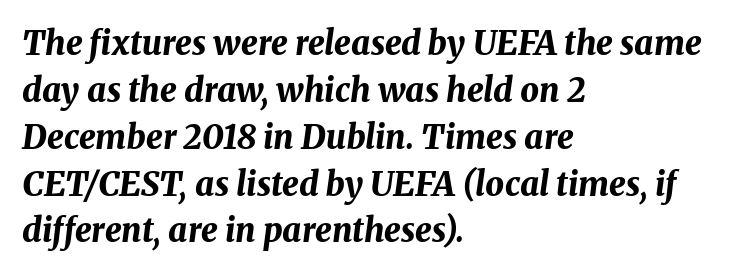
Q: Is the text bold? A: Yes.
Q: Is the text italic (slanted)? A: Yes, it leans right by about 8 degrees.
Q: Is the text underlined? A: No.
Q: How is the paragraph aligned? A: Left-aligned.
Q: Is the spacing between letters normal or unusually wide? A: Normal.
Q: Is the spacing between lines tight, normal or loose? A: Normal.
Q: Width (condensed, normal, or wide)? A: Normal.
Q: Stroke contrast? A: Medium.
Q: x-height? A: Medium.
Q: Monospaced? A: No.
